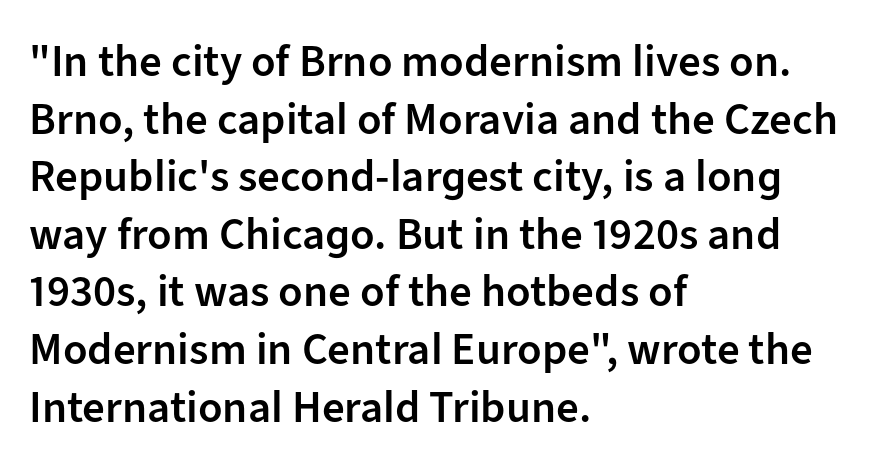
Summary of vertical rhythm: regular, with standard interline spacing. The zone under the glyphs is completely vacant. These lines are composed in type without serifs. Character widths vary here, with narrow letters taking less room than wide ones.
